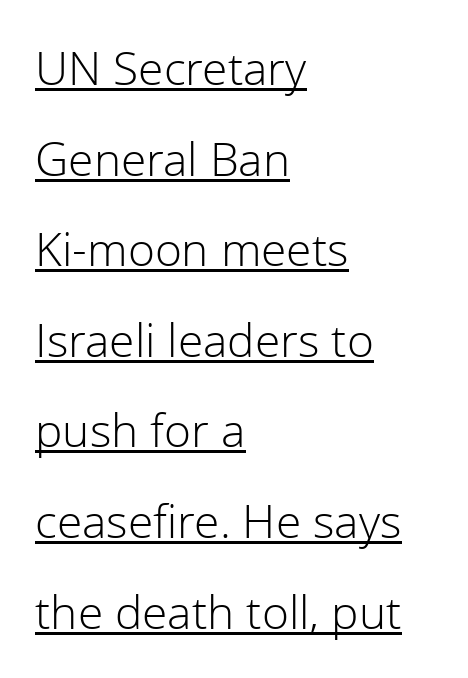
The image shows 46 px light sans-serif type, upright; set left-aligned, loose line spacing (1.97x), normal letter spacing, underlined; a medium x-height.
